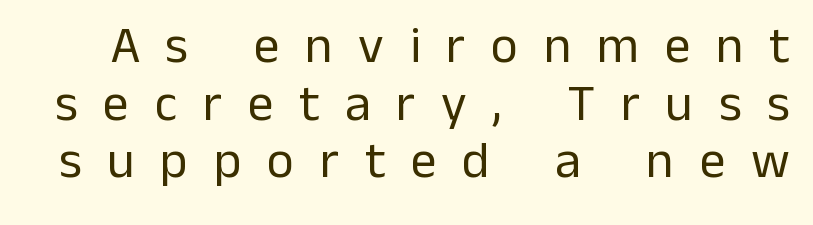
Is this a sans? Yes — the strokes have no serifs. Any mark beneath the type? The region is blank. Weight: regular or lighter. Someone cranked the tracking dial way up on this one. Italic: no, the glyphs are upright roman. The passage shown stacks its lines with hardly any gap.
